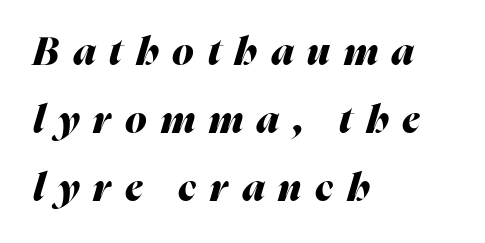
The image shows 39 px heavy type, italic (leaning right); set left-aligned, line spacing 1.75x, unusually wide letter spacing (+0.35 em), not underlined; medium stroke contrast and a medium x-height.
